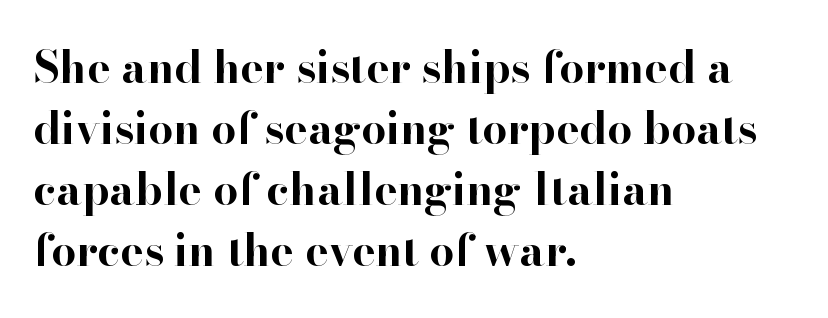
The image shows 44 px bold serif type, upright; set left-aligned, normal line spacing (1.39x), normal letter spacing, not underlined; high stroke contrast and a small x-height.
